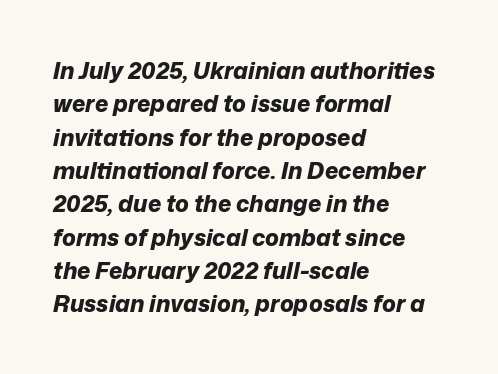
The image shows 23 px bold type, italic (leaning right); set left-aligned, normal line spacing (1.45x), normal letter spacing, not underlined.
